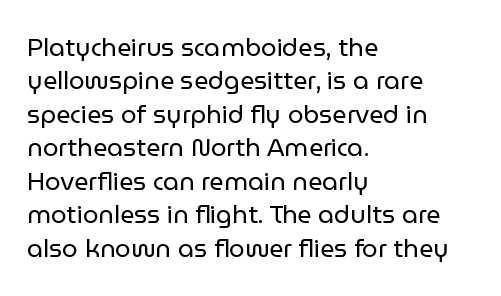
The image shows 25 px text type, upright; set left-aligned, normal line spacing (1.34x), normal letter spacing, not underlined.
